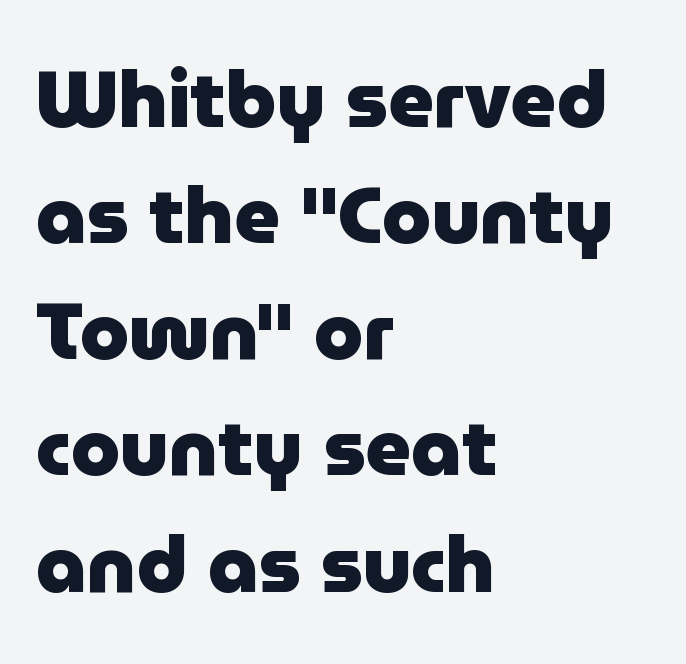
Q: Is the text bold? A: Yes.
Q: Is the text italic (slanted)? A: No, it is upright.
Q: Is the typeface a serif or a sans-serif typeface? A: Sans-serif.
Q: Is the text underlined? A: No.
Q: How is the paragraph aligned? A: Left-aligned.
Q: Is the spacing between letters normal or unusually wide? A: Normal.
Q: Is the spacing between lines tight, normal or loose? A: Normal.
Q: Width (condensed, normal, or wide)? A: Normal.
Q: Stroke contrast? A: Low.
Q: x-height? A: Medium.
Q: Monospaced? A: No.
